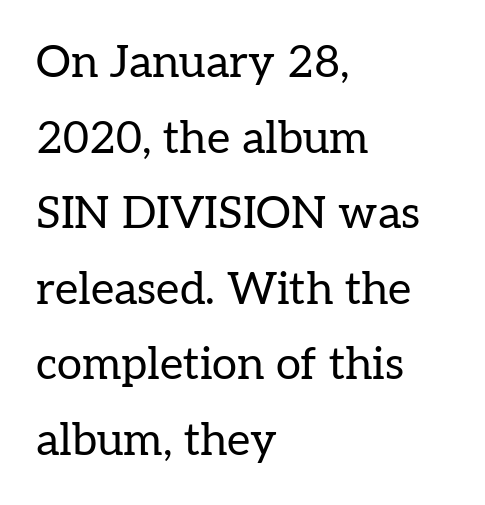
{"serif": "yes", "italic": "no", "bold": "no", "weight": "regular", "width": "normal", "stroke_contrast": "low", "x_height": "medium", "monospaced": "no", "underline": "no", "align": "left", "line_spacing": "normal", "line_spacing_ratio": 1.68, "letter_spacing": "normal", "letter_spacing_em": 0.0, "glyph_px": 45}
